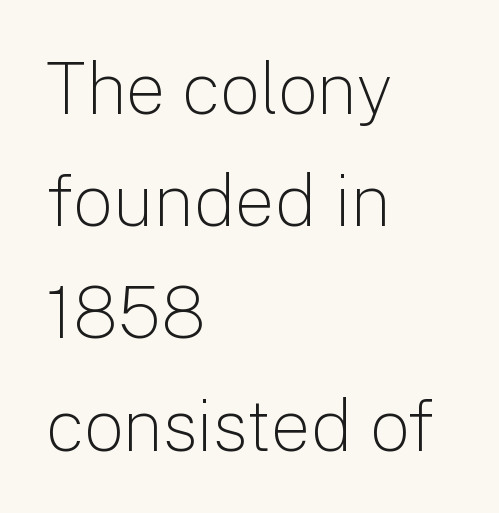
{"serif": "no", "italic": "no", "bold": "no", "weight": "light", "width": "normal", "stroke_contrast": "low", "x_height": "medium", "monospaced": "no", "underline": "no", "align": "left", "line_spacing": "normal", "line_spacing_ratio": 1.58, "letter_spacing": "normal", "letter_spacing_em": 0.0, "glyph_px": 71}
